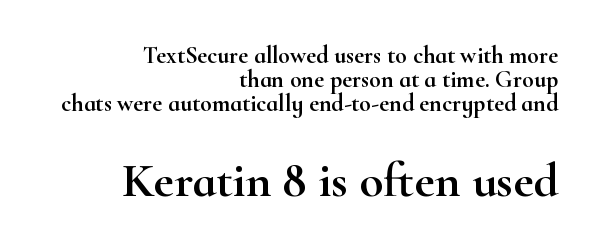
Tall strokes in this sample are plumb rather than angled. This rendering features lettering with no underline. The passage is arranged like a letterhead date or caption credit — flush right. Which of the two is more prominent by size? The second, at the bottom. In terms of letterform style, serifs are clearly present. Here the designer chose a conventional face with non-uniform glyph widths.
